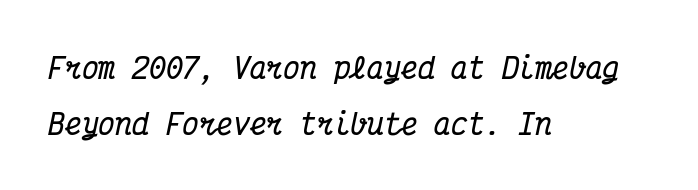
The glyphs have the mass of a bold cut. Does extra space separate the letters? No, they use regular spacing. The text carries the slant typical of an italic or oblique font. Short and long lines alike share a common starting point at left. Classification — serif.
